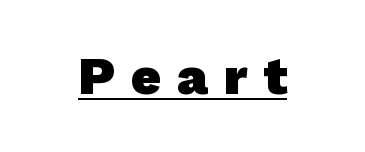
The image shows 52 px heavy sans-serif type; set unusually wide letter spacing (+0.31 em), underlined; low stroke contrast and a medium x-height.
